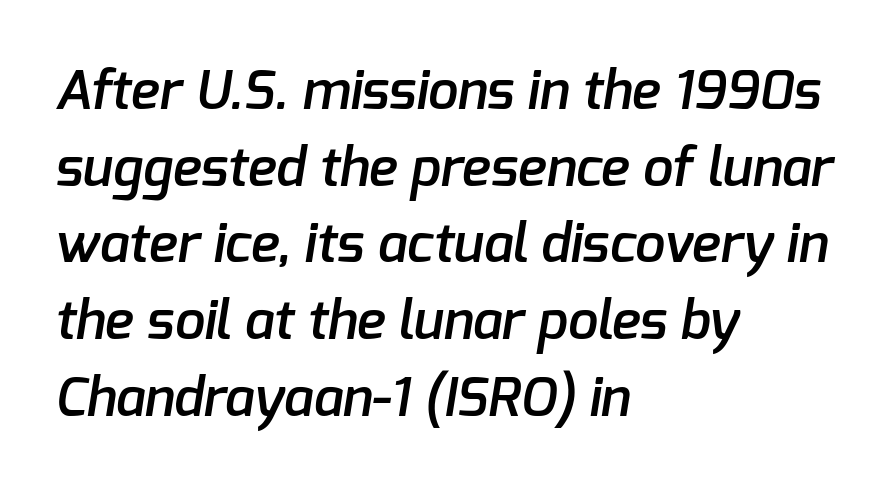
The image shows 54 px semibold sans-serif type; set left-aligned, normal line spacing (1.42x), normal letter spacing, not underlined; low stroke contrast and a medium x-height.
